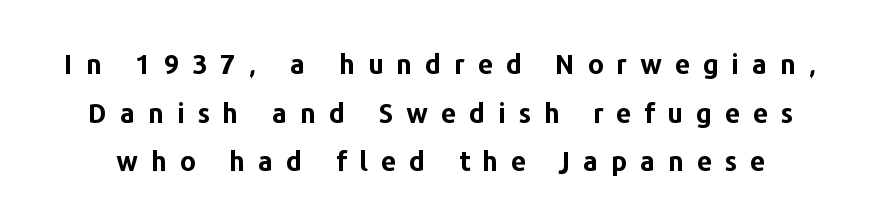
{"italic": "no", "bold": "yes", "underline": "no", "line_spacing_ratio": 1.8, "letter_spacing": "wide", "letter_spacing_em": 0.48, "glyph_px": 27}
